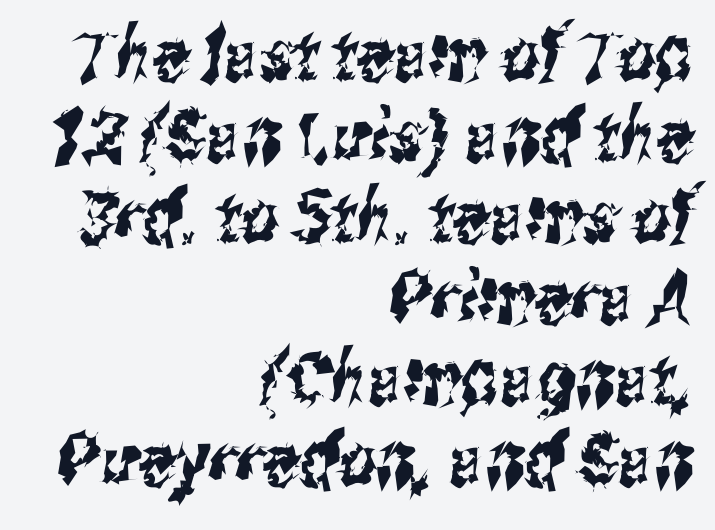
Typographically, this falls in the sans-serif category. The space between consecutive lines is stingy. All the whitespace from short lines collects on the left. Honestly, the letter spacing is just normal — you wouldn't notice it.
